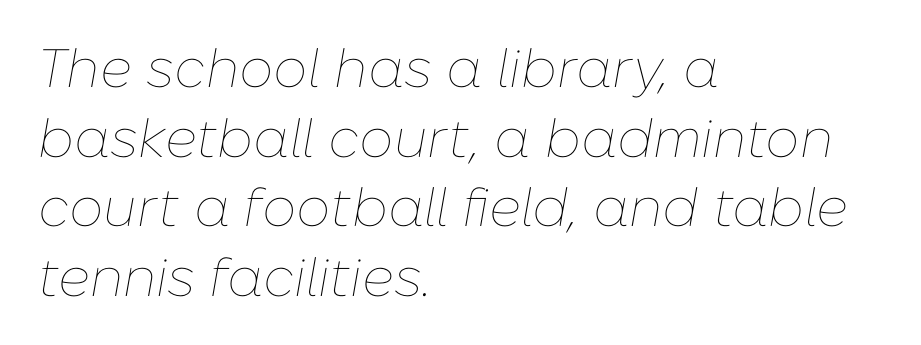
The weight would be labelled regular, book, light, or lighter still. Successive baselines arrive at the customary interval. The typography opts for an oblique posture over an upright one. Notice how the passage keeps a crisp vertical edge on the left only. These lines keep a tight, regular rhythm from letter to letter. A clean baseline with only descenders dipping below it.
